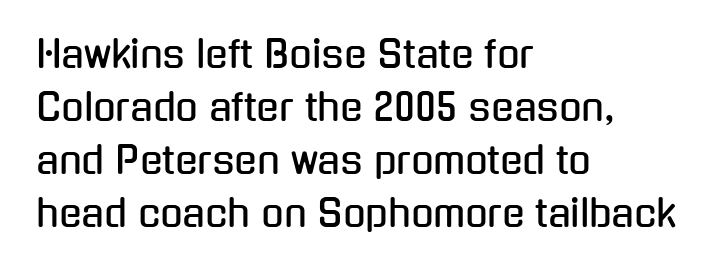
{"serif": "no", "italic": "no", "width": "condensed", "stroke_contrast": "low", "x_height": "medium", "monospaced": "no", "underline": "no", "align": "left", "line_spacing": "normal", "line_spacing_ratio": 1.43, "letter_spacing": "normal", "letter_spacing_em": 0.0, "glyph_px": 37}
